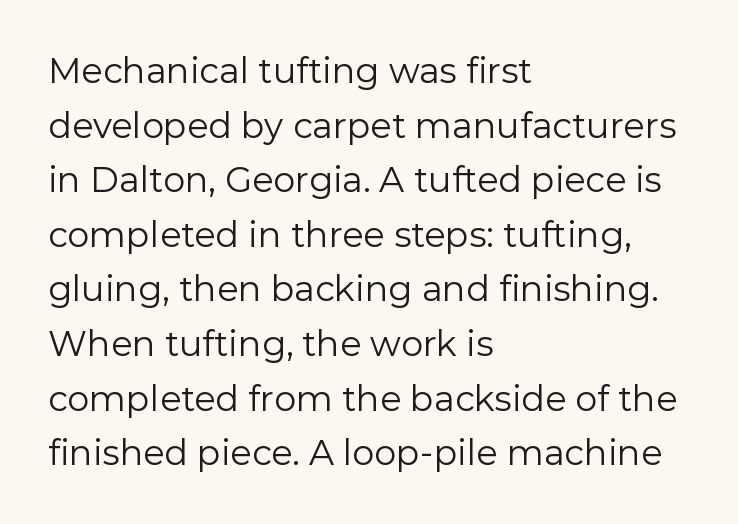
{"serif": "no", "italic": "no", "bold": "no", "weight": "regular", "width": "normal", "stroke_contrast": "low", "x_height": "medium", "monospaced": "no", "underline": "no", "align": "left", "line_spacing": "normal", "line_spacing_ratio": 1.56, "letter_spacing": "normal", "letter_spacing_em": 0.0, "glyph_px": 35}
